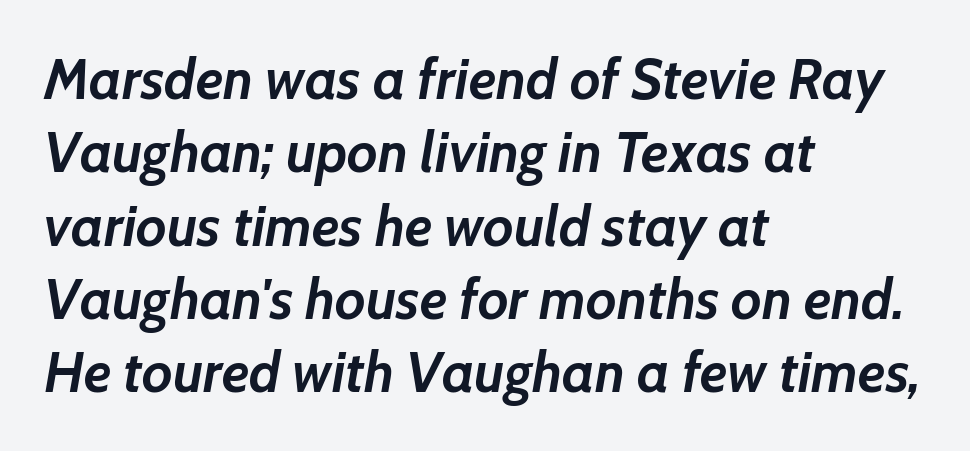
The image shows 56 px semibold type, italic (leaning right); set left-aligned, normal line spacing (1.31x), normal letter spacing, not underlined; low stroke contrast and a medium x-height.
